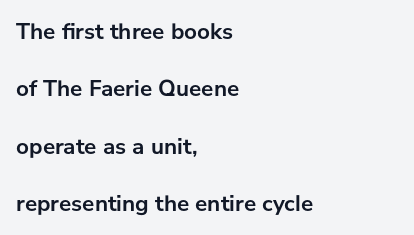
{"italic": "no", "bold": "yes", "underline": "no", "align": "left", "line_spacing": "loose", "line_spacing_ratio": 2.49, "letter_spacing": "normal", "letter_spacing_em": 0.0, "glyph_px": 23}
